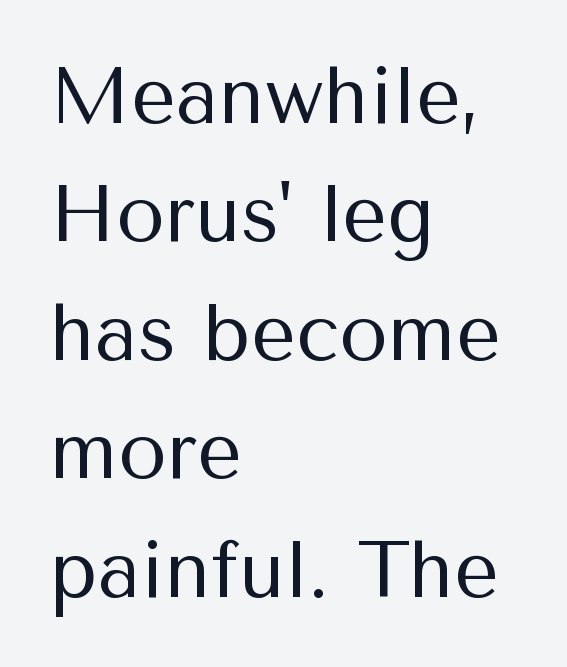
The image shows 79 px regular-weight sans-serif type, upright; set left-aligned, normal line spacing (1.5x), normal letter spacing, not underlined; medium stroke contrast and a medium x-height.
